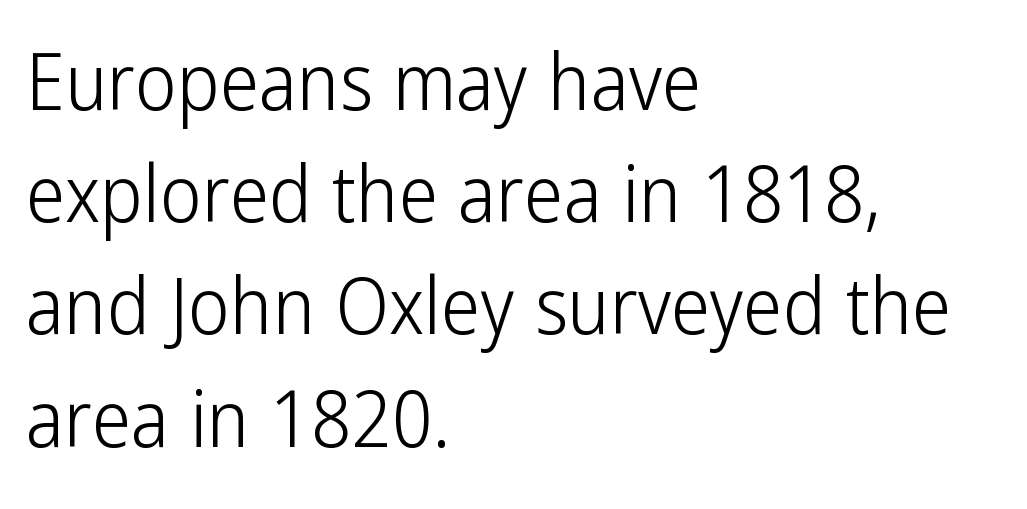
{"serif": "no", "italic": "no", "bold": "no", "weight": "light", "width": "condensed", "stroke_contrast": "low", "x_height": "medium", "monospaced": "no", "underline": "no", "align": "left", "line_spacing": "normal", "line_spacing_ratio": 1.42, "letter_spacing": "normal", "letter_spacing_em": 0.0, "glyph_px": 79}
